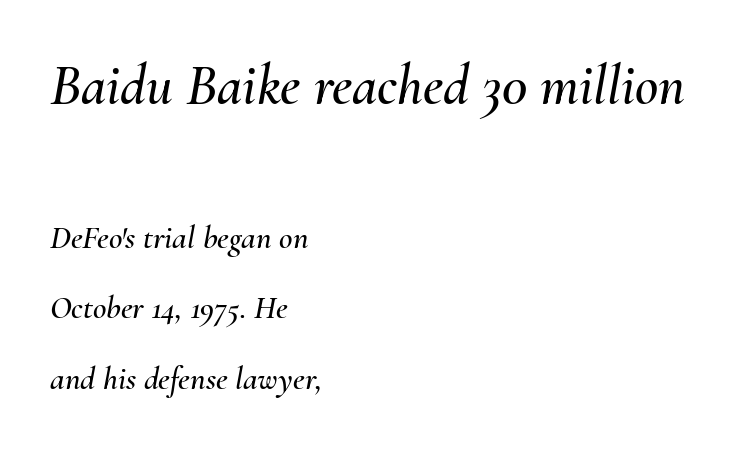
{"italic": "yes", "lean": "right", "slant_degrees": 10, "width": "normal", "stroke_contrast": "medium", "x_height": "small", "monospaced": "no", "underline": "no", "align": "left", "line_spacing": "loose", "line_spacing_ratio": 2.13, "letter_spacing": "normal", "letter_spacing_em": 0.0, "larger_block": "first", "size_ratio": 1.73, "glyph_px": 57}
